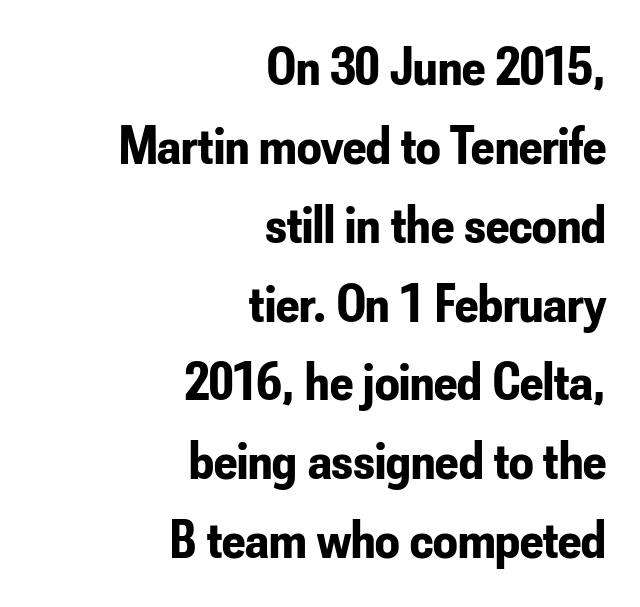
{"serif": "no", "italic": "no", "bold": "yes", "weight": "bold", "width": "condensed", "stroke_contrast": "low", "x_height": "small", "monospaced": "no", "underline": "no", "align": "right", "line_spacing": "normal", "line_spacing_ratio": 1.46, "letter_spacing": "normal", "letter_spacing_em": 0.0, "glyph_px": 54}
